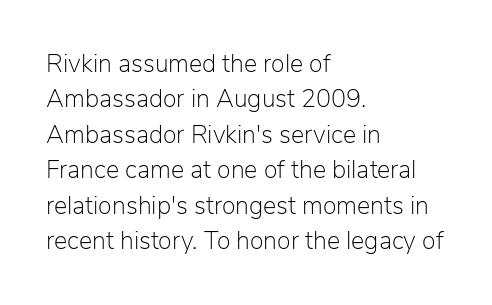
Q: Is the text bold? A: No.
Q: Is the text italic (slanted)? A: No, it is upright.
Q: Is the text underlined? A: No.
Q: How is the paragraph aligned? A: Left-aligned.
Q: Is the spacing between letters normal or unusually wide? A: Normal.
Q: Is the spacing between lines tight, normal or loose? A: Normal.
